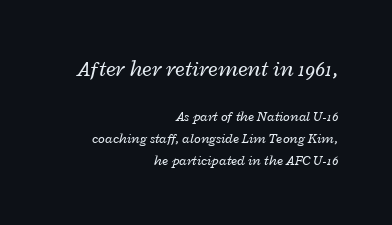
{"italic": "yes", "lean": "right", "slant_degrees": 12, "bold": "no", "underline": "no", "align": "right", "line_spacing": "normal", "line_spacing_ratio": 1.59, "letter_spacing": "normal", "letter_spacing_em": 0.0, "larger_block": "first", "size_ratio": 1.57, "glyph_px": 22}
